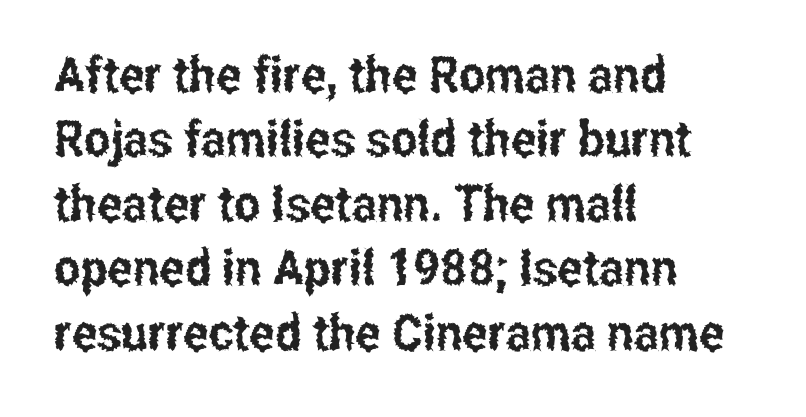
The letters advance in unequal steps, a hallmark of proportional type. How would I describe the line gaps? Plain and ordinary. Posture: upright roman. These lines are composed in type without serifs.
